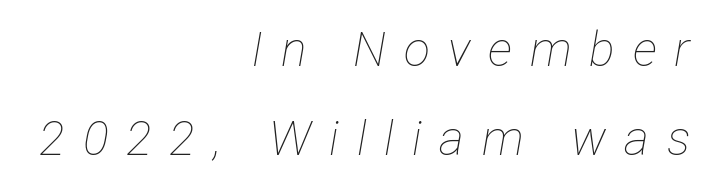
{"italic": "yes", "lean": "right", "slant_degrees": 12, "bold": "no", "weight": "thin", "width": "condensed", "stroke_contrast": "low", "x_height": "medium", "monospaced": "no", "underline": "no", "align": "right", "line_spacing_ratio": 1.85, "letter_spacing": "wide", "letter_spacing_em": 0.37, "glyph_px": 48}
